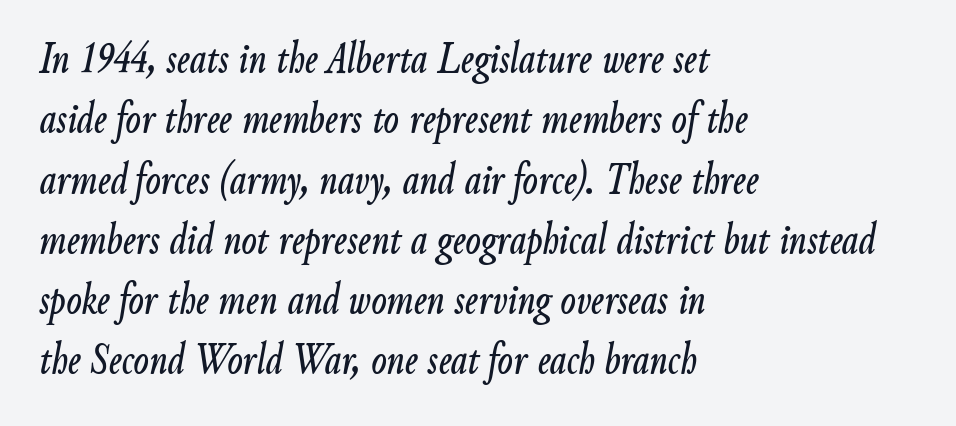
Here the glyphs are tracked normally, forming tight word shapes. Does the copy run flush right? No — it runs flush left. There's an unmistakable incline to the writing here. Horizontal bands of white between lines are of average thickness. The rendering uses natural spacing where letterforms have individual widths.
